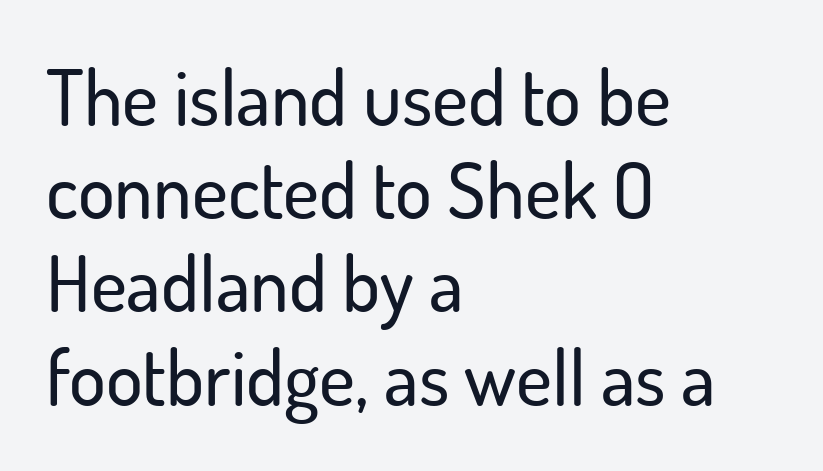
Q: Is the text italic (slanted)? A: No, it is upright.
Q: Is the typeface a serif or a sans-serif typeface? A: Sans-serif.
Q: Is the text underlined? A: No.
Q: How is the paragraph aligned? A: Left-aligned.
Q: Is the spacing between letters normal or unusually wide? A: Normal.
Q: Width (condensed, normal, or wide)? A: Normal.
Q: Stroke contrast? A: Low.
Q: x-height? A: Small.
Q: Monospaced? A: No.
